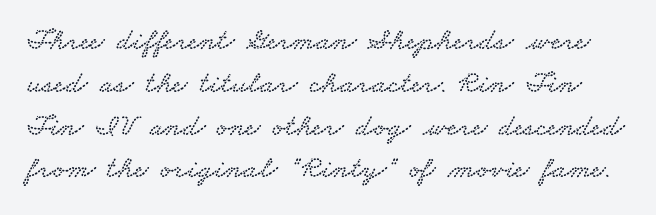
The image shows 31 px wide type; set normal line spacing (1.38x), normal letter spacing, not underlined; low stroke contrast and a small x-height.
